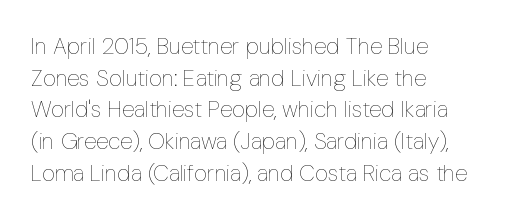
{"italic": "no", "bold": "no", "underline": "no", "align": "left", "line_spacing": "normal", "line_spacing_ratio": 1.38, "letter_spacing": "normal", "letter_spacing_em": 0.0, "glyph_px": 23}
